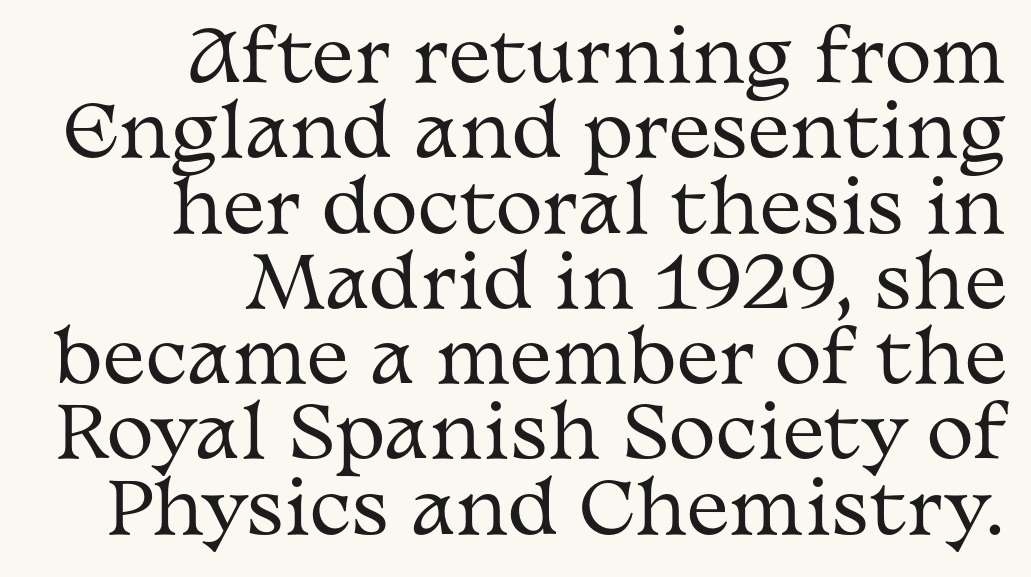
Vertically, the passage feels compressed, each row crowding the next. Do the characters align in a grid? No, the font is proportional. The designer went with a serif here, giving each stem small feet. Weight: not bold — regular or lighter.
